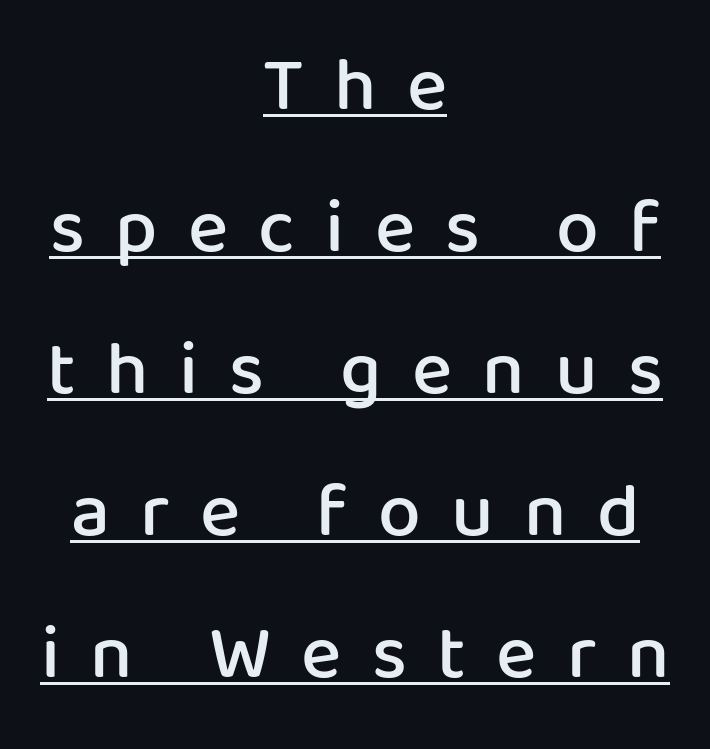
{"serif": "no", "italic": "no", "bold": "semi", "weight": "semibold", "width": "normal", "stroke_contrast": "low", "x_height": "medium", "monospaced": "no", "underline": "yes", "align": "center", "line_spacing_ratio": 1.87, "letter_spacing": "wide", "letter_spacing_em": 0.4, "glyph_px": 76}
